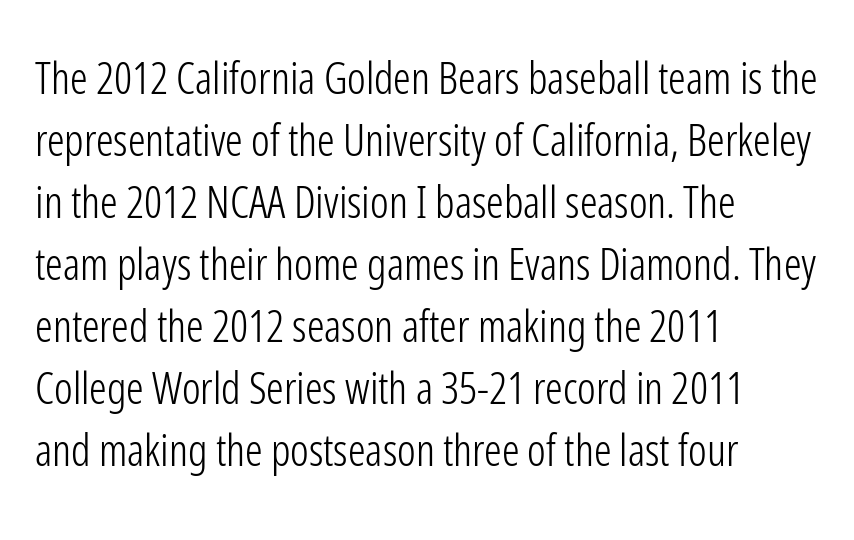
{"serif": "no", "italic": "no", "bold": "no", "weight": "light", "width": "condensed", "stroke_contrast": "low", "x_height": "medium", "monospaced": "no", "underline": "no", "align": "left", "line_spacing": "normal", "line_spacing_ratio": 1.41, "letter_spacing": "normal", "letter_spacing_em": 0.0, "glyph_px": 44}
